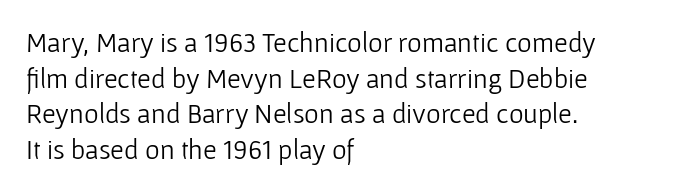
The image shows 28 px light sans-serif type, upright; set left-aligned, normal line spacing (1.27x), normal letter spacing, not underlined; low stroke contrast and a medium x-height.
